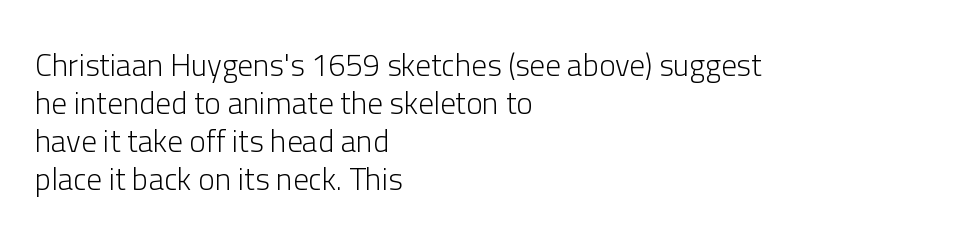
The image shows 31 px light sans-serif type, upright; set left-aligned, line spacing 1.23x, normal letter spacing, not underlined; low stroke contrast and a medium x-height.
